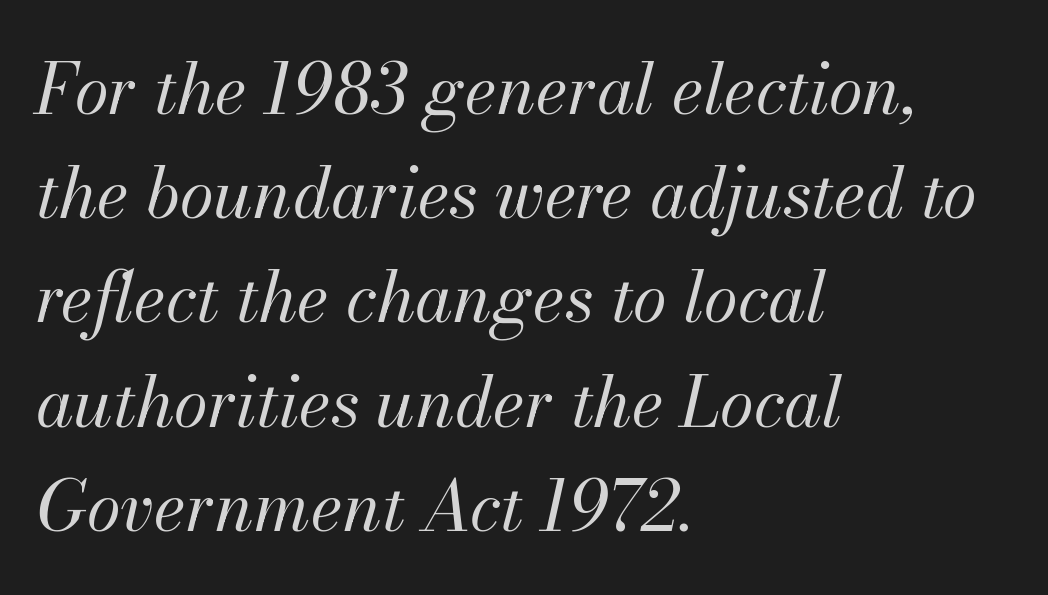
{"italic": "yes", "lean": "right", "slant_degrees": 13, "bold": "no", "weight": "regular", "width": "normal", "stroke_contrast": "medium", "x_height": "small", "monospaced": "no", "underline": "no", "align": "left", "line_spacing": "normal", "line_spacing_ratio": 1.51, "letter_spacing": "normal", "letter_spacing_em": 0.0, "glyph_px": 69}
